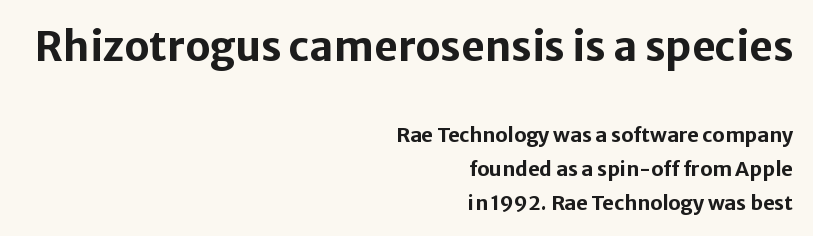
Q: Is the text bold? A: Yes.
Q: Is the text italic (slanted)? A: No, it is upright.
Q: Is the typeface a serif or a sans-serif typeface? A: Sans-serif.
Q: Is the text underlined? A: No.
Q: How is the paragraph aligned? A: Right-aligned.
Q: Is the spacing between letters normal or unusually wide? A: Normal.
Q: Is the spacing between lines tight, normal or loose? A: Normal.
Q: Which block of text is set in a larger size, the first (top) or the second (bottom)? A: The first (top) one.
Q: Width (condensed, normal, or wide)? A: Normal.
Q: Stroke contrast? A: Low.
Q: x-height? A: Medium.
Q: Monospaced? A: No.
